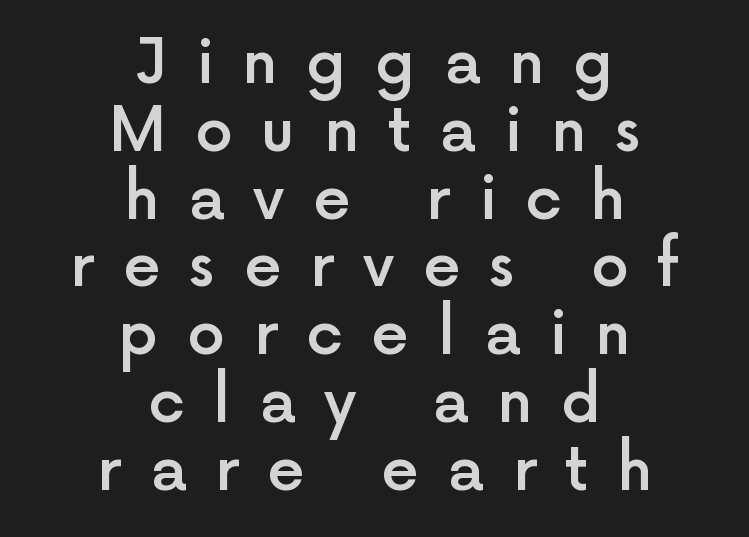
The image shows 60 px semibold sans-serif type, upright; set centered, tight line spacing (1.13x), unusually wide letter spacing (+0.48 em), not underlined; a medium x-height.
